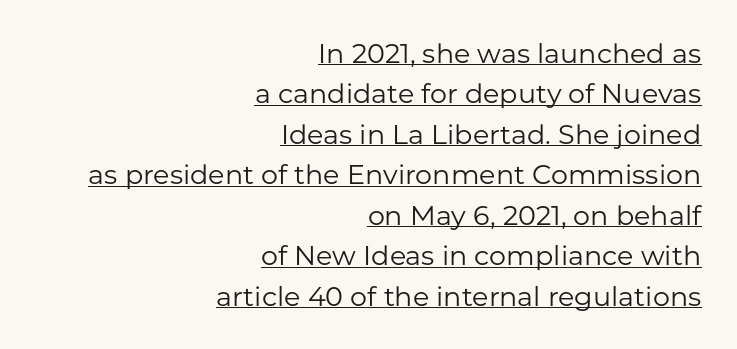
The image shows 27 px text type, upright; set right-aligned, normal line spacing (1.5x), normal letter spacing, underlined.
